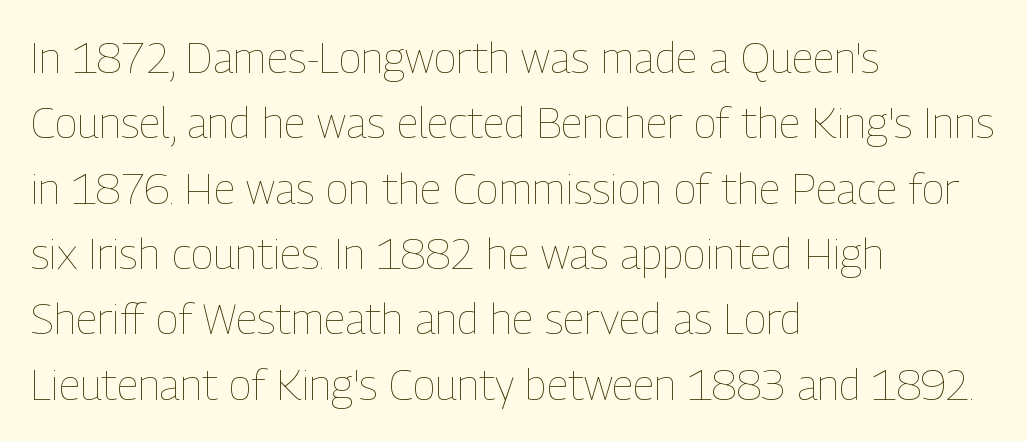
Visually the block forms a straight wall on the left and a jagged coastline on the right. Does extra space separate the letters? No, they use regular spacing. The passage shown is typed in a proportional face where columns would drift. Letters have the restrained weight of plain body copy at most.
